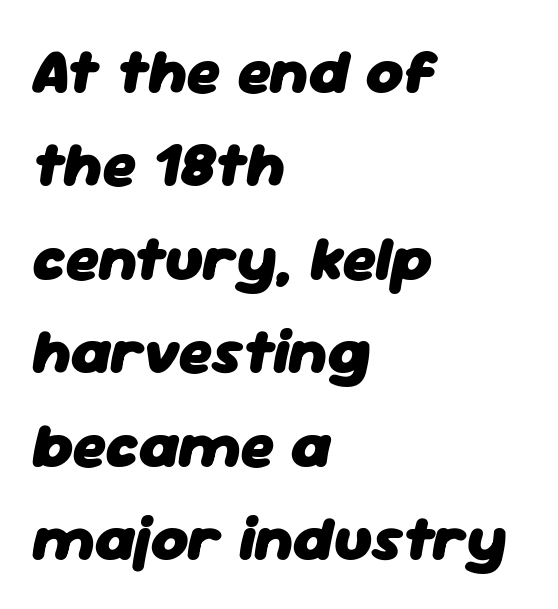
Q: Is the text bold? A: Yes.
Q: Is the text italic (slanted)? A: Yes, it leans right by about 11 degrees.
Q: Is the text underlined? A: No.
Q: How is the paragraph aligned? A: Left-aligned.
Q: Is the spacing between letters normal or unusually wide? A: Normal.
Q: Is the spacing between lines tight, normal or loose? A: Normal.
Q: Width (condensed, normal, or wide)? A: Normal.
Q: Stroke contrast? A: Low.
Q: x-height? A: Medium.
Q: Monospaced? A: No.
